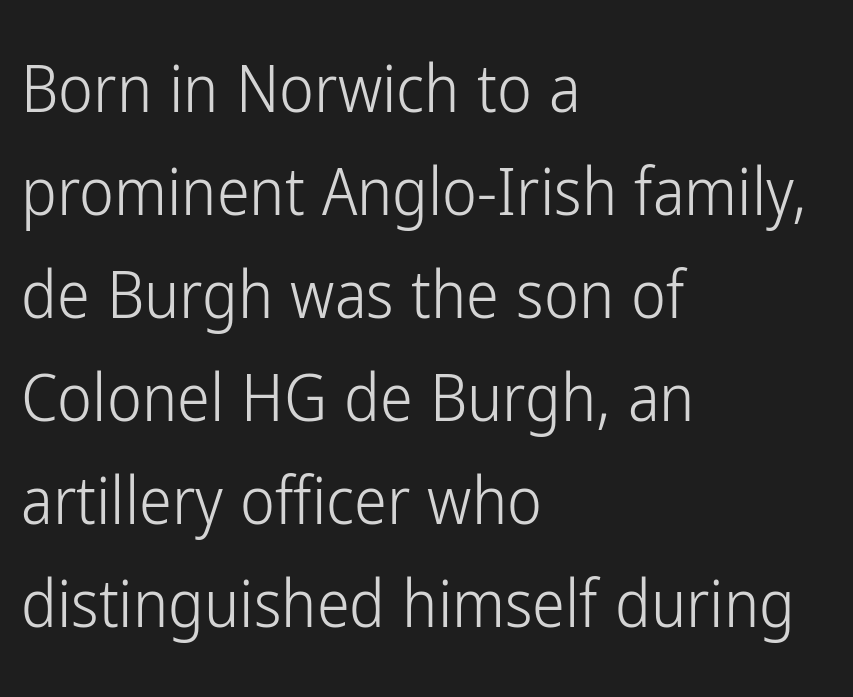
{"serif": "no", "italic": "no", "bold": "no", "weight": "light", "width": "condensed", "stroke_contrast": "low", "x_height": "medium", "monospaced": "no", "underline": "no", "align": "left", "line_spacing": "normal", "line_spacing_ratio": 1.56, "letter_spacing": "normal", "letter_spacing_em": 0.0, "glyph_px": 66}
